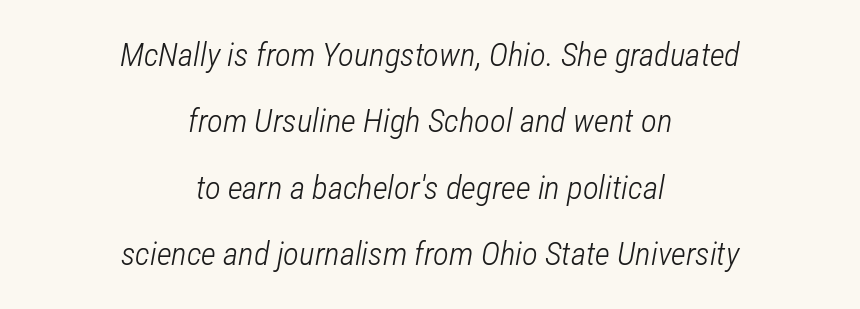
{"italic": "yes", "lean": "right", "slant_degrees": 12, "bold": "no", "weight": "light", "width": "condensed", "stroke_contrast": "low", "x_height": "medium", "monospaced": "no", "underline": "no", "align": "center", "line_spacing": "loose", "line_spacing_ratio": 2.01, "letter_spacing": "normal", "letter_spacing_em": 0.0, "glyph_px": 33}
